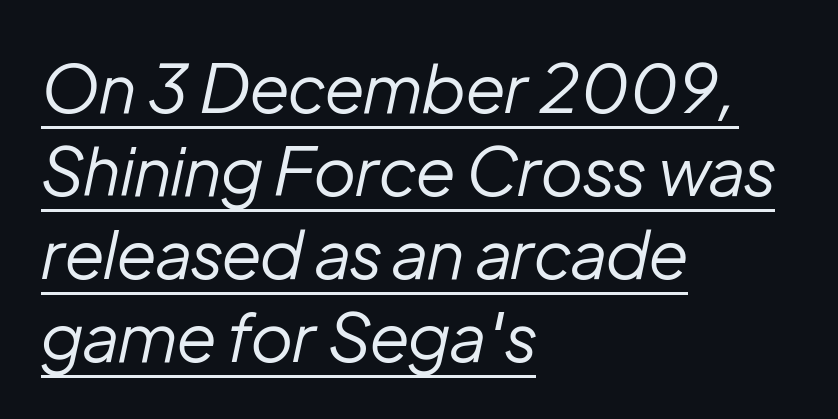
Students, observe the line beneath the letters — that is underlining. Letter spacing: default. Every character sits at an angle, as italics do. Layout note: lines flush left. Note the varied advance widths — an 'i' is clearly narrower than an 'm'.
